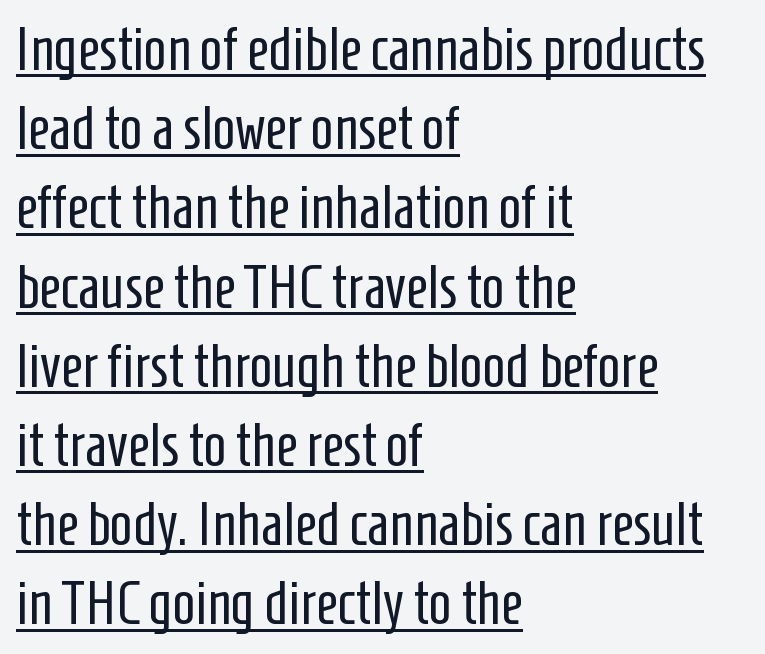
The image shows 60 px regular-weight, condensed sans-serif type, upright; set left-aligned, normal line spacing (1.32x), normal letter spacing, underlined; low stroke contrast and a medium x-height.
